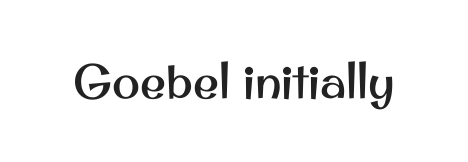
Nope, not italic — everything's standing straight. Nobody drew a line under any word here. Check where the strokes stop: nothing finishes them off — pure sans. Look at the tracking — it's just the regular setting, nothing added. Note the varied advance widths — an 'i' is clearly narrower than an 'm'.
